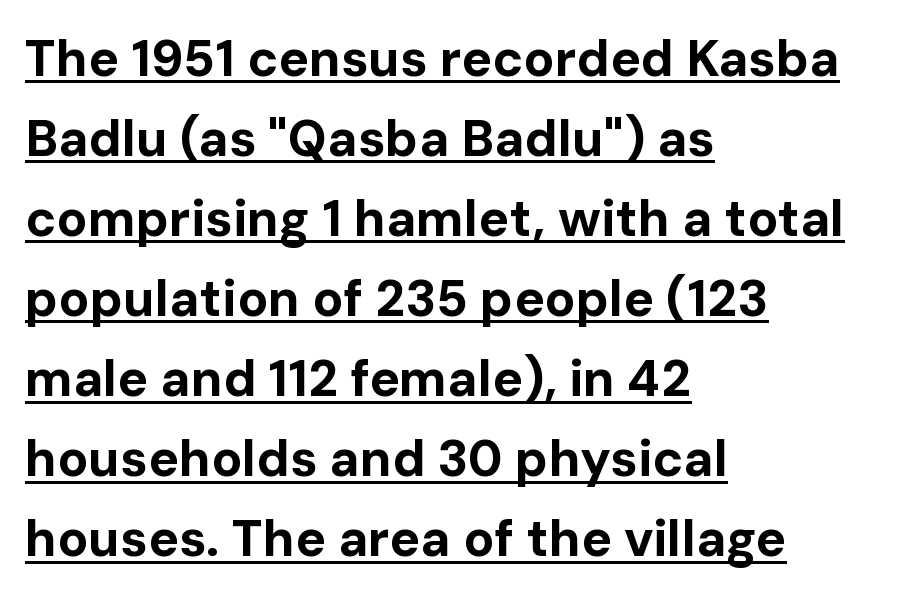
The image shows 51 px bold sans-serif type, upright; set left-aligned, normal line spacing (1.57x), normal letter spacing, underlined; low stroke contrast and a medium x-height.
